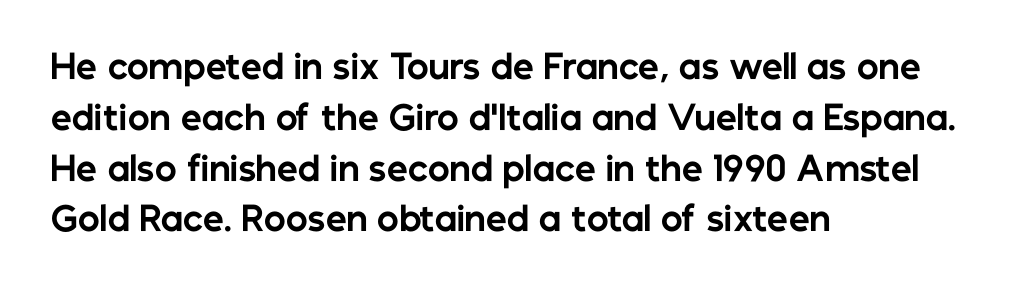
{"serif": "no", "italic": "no", "bold": "yes", "weight": "bold", "width": "normal", "stroke_contrast": "low", "x_height": "medium", "monospaced": "no", "underline": "no", "align": "left", "line_spacing": "normal", "line_spacing_ratio": 1.54, "letter_spacing": "normal", "letter_spacing_em": 0.0, "glyph_px": 33}
